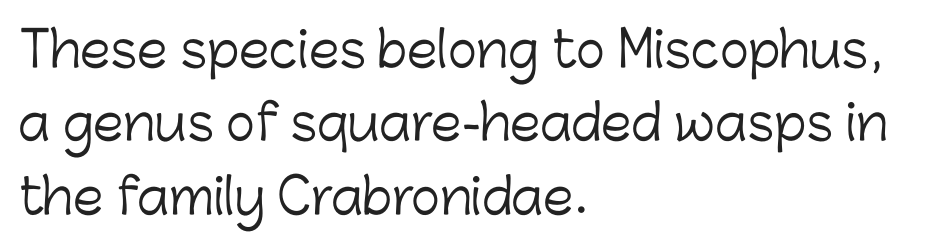
The image shows 49 px light sans-serif type, upright; set left-aligned, normal line spacing (1.5x), normal letter spacing, not underlined; low stroke contrast and a medium x-height.
